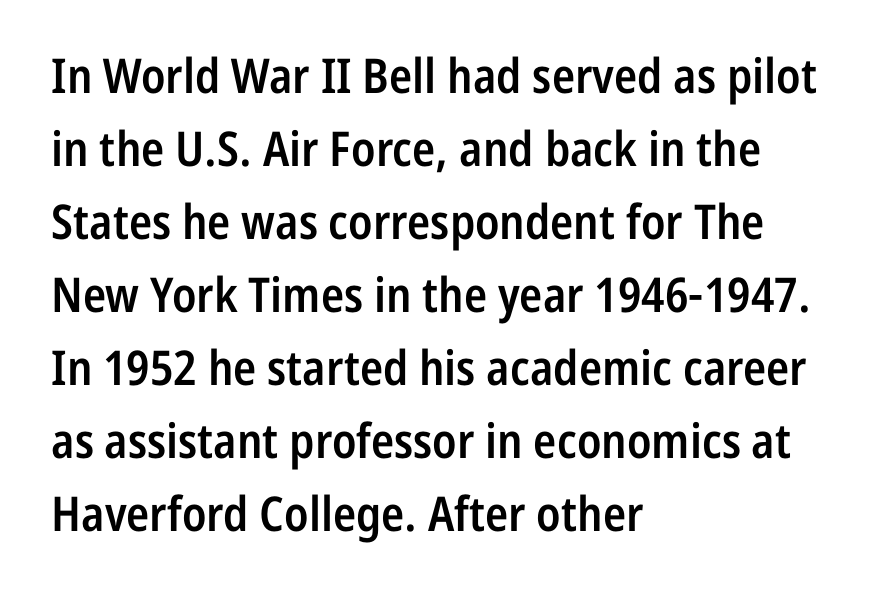
{"serif": "no", "italic": "no", "bold": "semi", "weight": "semibold", "width": "condensed", "stroke_contrast": "low", "x_height": "medium", "monospaced": "no", "underline": "no", "align": "left", "line_spacing": "normal", "line_spacing_ratio": 1.52, "letter_spacing": "normal", "letter_spacing_em": 0.0, "glyph_px": 48}
